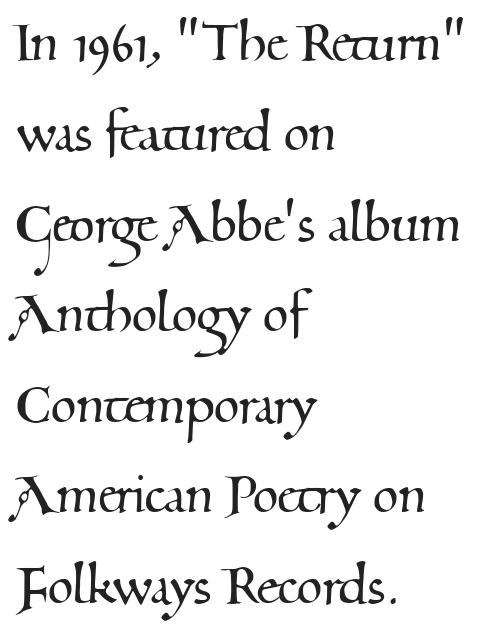
The image shows 66 px serif type; set left-aligned, normal line spacing (1.37x), normal letter spacing, not underlined; medium stroke contrast and a small x-height.
